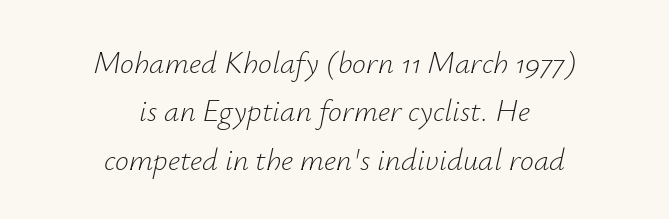
Q: Is the text bold? A: No.
Q: Is the text italic (slanted)? A: Yes, it leans right by about 12 degrees.
Q: Is the text underlined? A: No.
Q: How is the paragraph aligned? A: Centered.
Q: Is the spacing between letters normal or unusually wide? A: Normal.
Q: Is the spacing between lines tight, normal or loose? A: Normal.
Q: Width (condensed, normal, or wide)? A: Normal.
Q: Stroke contrast? A: Low.
Q: x-height? A: Small.
Q: Monospaced? A: No.
